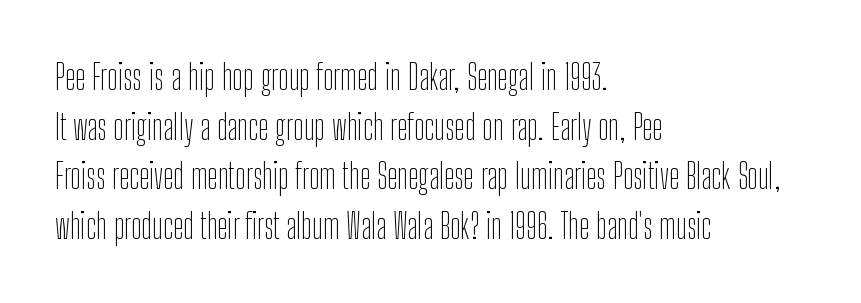
A quiet, ordinary-to-light weight characterises the typeface. Is there any slant? The stems are plumb. Normally led — the rows are evenly, conventionally spaced. These lines are rendered in a variable-pitch font. Leftover space on each line is placed entirely after the last word.
